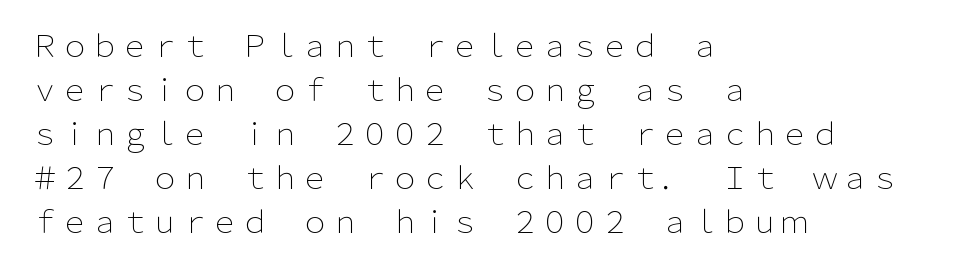
The image shows 30 px light sans-serif type, upright; set left-aligned, normal line spacing (1.47x), normal letter spacing, not underlined; low stroke contrast and a medium x-height.
